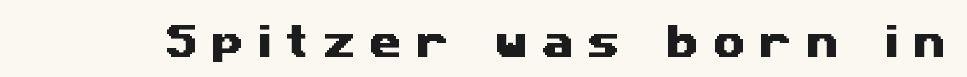
{"serif": "no", "width": "wide", "stroke_contrast": "medium", "x_height": "medium", "monospaced": "no", "underline": "no", "letter_spacing": "wide", "letter_spacing_em": 0.38, "glyph_px": 37}
